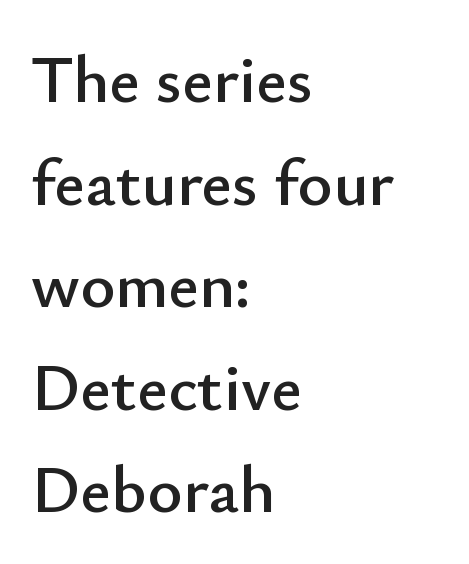
{"serif": "no", "italic": "no", "width": "normal", "stroke_contrast": "low", "x_height": "small", "monospaced": "no", "underline": "no", "align": "left", "line_spacing": "normal", "line_spacing_ratio": 1.53, "letter_spacing": "normal", "letter_spacing_em": 0.0, "glyph_px": 67}
